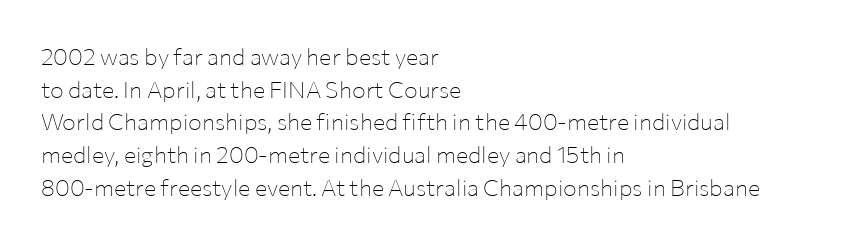
Characters follow at the spacing the type designer built in. The letterforms sit at book weight or below. Rendered with straight, roman letterforms. The rows are spaced the way most documents space them. The strip under each line holds only bare page.
